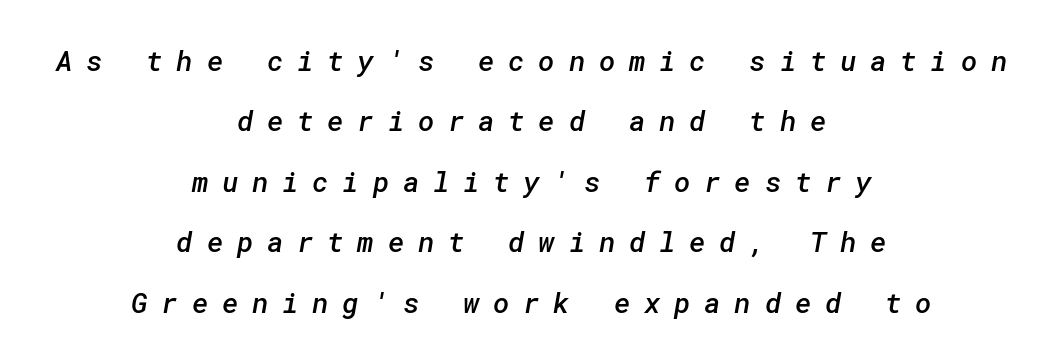
The passage shown is typeset with a sans-serif family. Teacher's note: observe the equal gaps on both sides — that is centered alignment. Substantial extra tracking has been applied to these lines. Vertically, the passage feels expansive, rows floating well apart. A semibold gives these letters moderate extra thickness, short of bold. The space directly below the letters is spotless.
